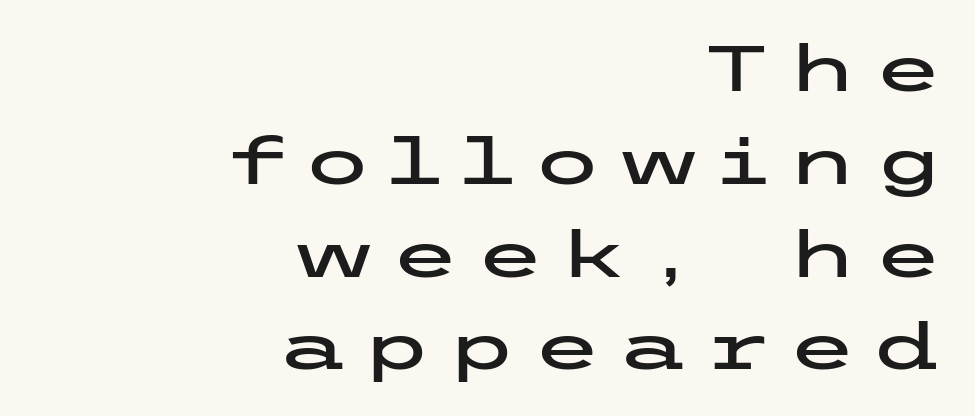
The image shows 64 px wide sans-serif type, upright; set right-aligned, normal line spacing (1.45x), unusually wide letter spacing (+0.23 em), not underlined; low stroke contrast and a medium x-height.
